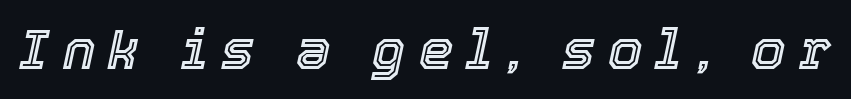
Quick note: italic. Honestly, the letter spacing is so wide it's the main thing you notice. Note the varied advance widths — an 'i' is clearly narrower than an 'm'. Descender tails drop into unmarked territory.
